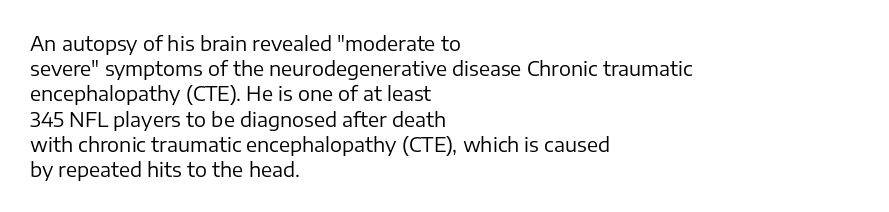
The image shows 20 px text type, upright; set left-aligned, normal line spacing (1.26x), normal letter spacing, not underlined.
